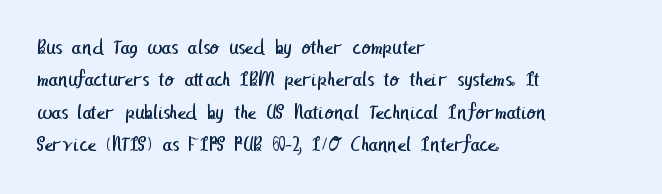
{"bold": "no", "underline": "no", "align": "left", "line_spacing": "normal", "line_spacing_ratio": 1.54, "letter_spacing": "normal", "letter_spacing_em": 0.0, "glyph_px": 21}
